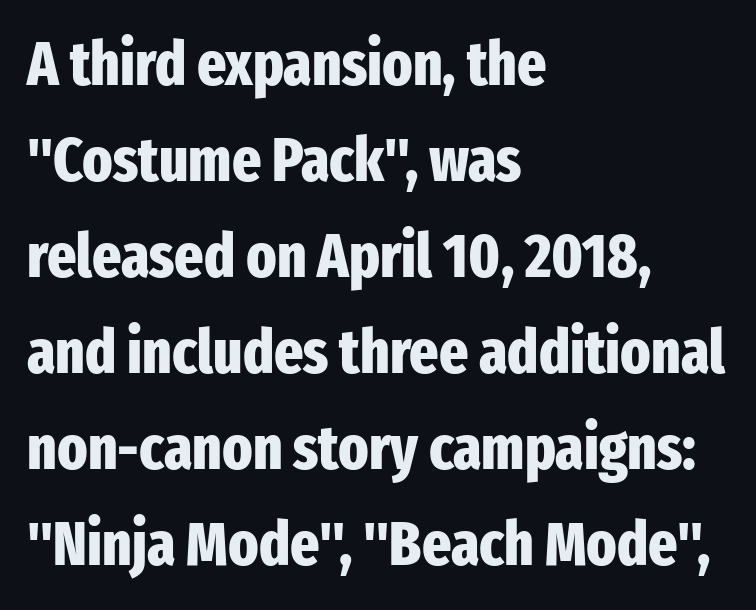
The image shows 62 px heavy, condensed sans-serif type, upright; set left-aligned, normal line spacing (1.55x), normal letter spacing, not underlined; low stroke contrast and a medium x-height.
